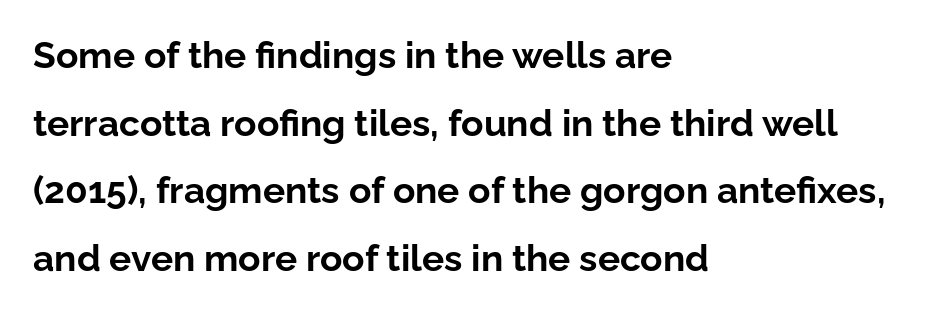
This is heavy type, rendered in bold. This sample uses a sans-serif face. The compositor pushed each line to the left boundary. Nope, not italic — everything's standing straight.
